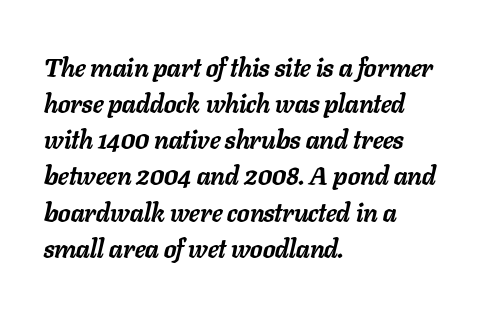
Q: Is the text bold? A: Yes.
Q: Is the text italic (slanted)? A: Yes, it leans right by about 11 degrees.
Q: Is the text underlined? A: No.
Q: How is the paragraph aligned? A: Left-aligned.
Q: Is the spacing between letters normal or unusually wide? A: Normal.
Q: Is the spacing between lines tight, normal or loose? A: Normal.
